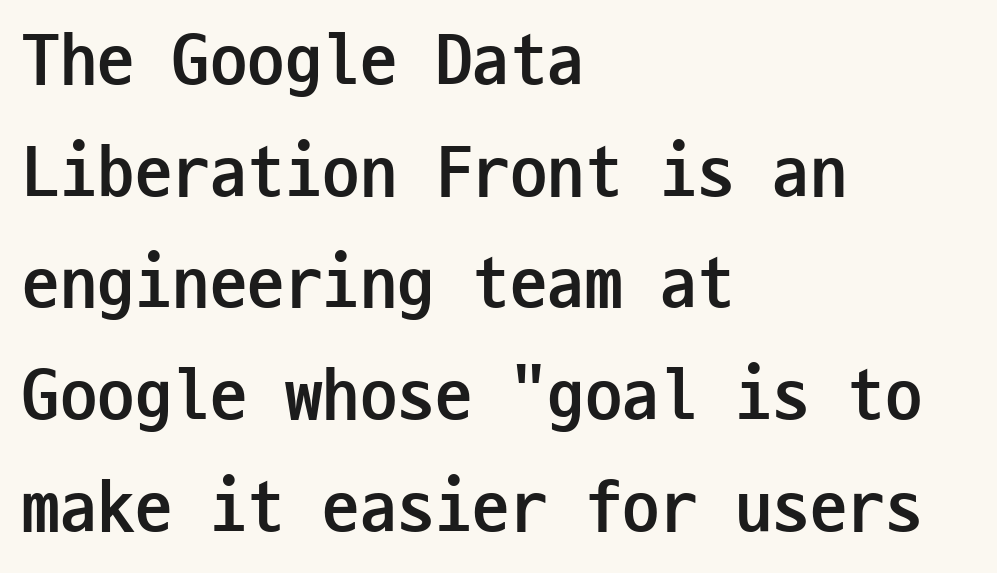
Q: Is the text bold? A: Yes.
Q: Is the text italic (slanted)? A: No, it is upright.
Q: Is the typeface a serif or a sans-serif typeface? A: Sans-serif.
Q: Is the text underlined? A: No.
Q: How is the paragraph aligned? A: Left-aligned.
Q: Is the spacing between letters normal or unusually wide? A: Normal.
Q: Is the spacing between lines tight, normal or loose? A: Normal.
Q: Width (condensed, normal, or wide)? A: Condensed.
Q: Stroke contrast? A: Low.
Q: x-height? A: Medium.
Q: Monospaced? A: Yes.
